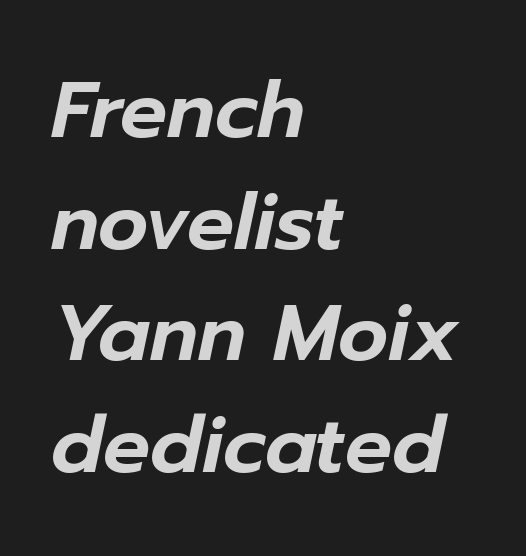
{"italic": "yes", "lean": "right", "slant_degrees": 12, "width": "normal", "stroke_contrast": "low", "x_height": "medium", "monospaced": "no", "underline": "no", "align": "left", "line_spacing": "normal", "line_spacing_ratio": 1.43, "letter_spacing": "normal", "letter_spacing_em": 0.0, "glyph_px": 78}
